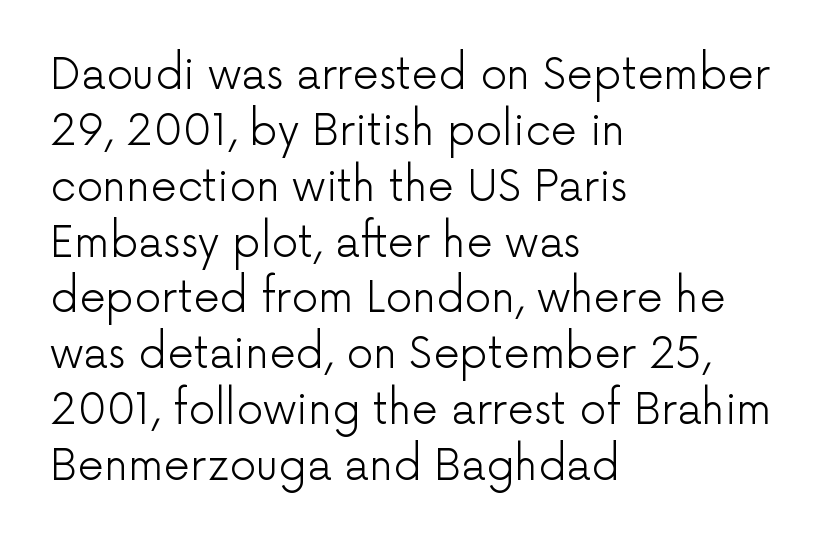
The image shows 42 px light sans-serif type, upright; set left-aligned, normal line spacing (1.33x), normal letter spacing, not underlined; low stroke contrast and a medium x-height.
